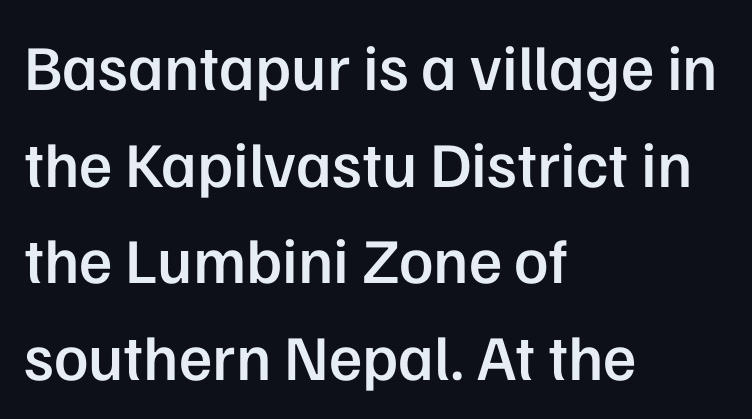
Moderately thickened strokes mark this as semibold type. Just letters on the line, the space beneath them empty. Casual observation: everything's shoved over to the left. A typesetter would call this proportional, since set widths differ per character.
